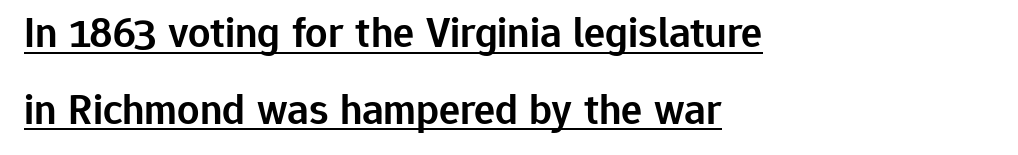
{"serif": "no", "italic": "no", "bold": "semi", "weight": "semibold", "width": "normal", "stroke_contrast": "low", "x_height": "medium", "monospaced": "no", "underline": "yes", "align": "left", "line_spacing_ratio": 1.74, "letter_spacing": "normal", "letter_spacing_em": 0.0, "glyph_px": 44}
